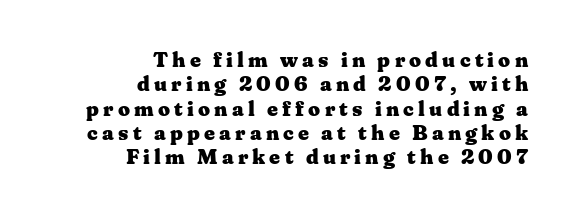
Ascenders rise straight up at ninety degrees. Glyph-to-glyph distance is far greater than everyday printed text. The typesetting leans heavy: a genuine bold. This rendering features lettering with no underline. The paragraph has a hard right edge and a soft left edge.
